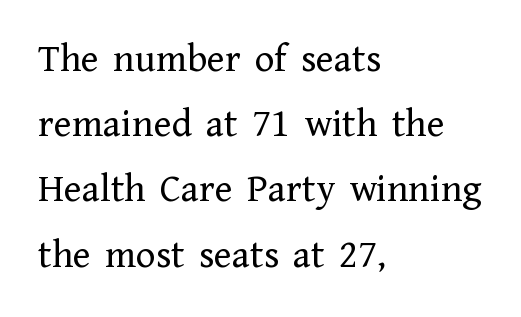
Q: Is the text bold? A: No.
Q: Is the text italic (slanted)? A: No, it is upright.
Q: Is the typeface a serif or a sans-serif typeface? A: Serif.
Q: Is the text underlined? A: No.
Q: How is the paragraph aligned? A: Left-aligned.
Q: Is the spacing between letters normal or unusually wide? A: Normal.
Q: Is the spacing between lines tight, normal or loose? A: Normal.
Q: Width (condensed, normal, or wide)? A: Normal.
Q: Stroke contrast? A: Low.
Q: x-height? A: Medium.
Q: Monospaced? A: No.
